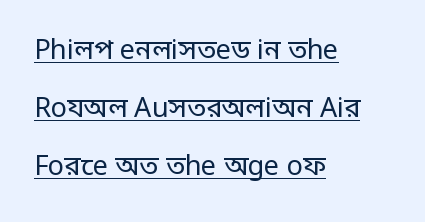
{"italic": "no", "bold": "no", "underline": "yes", "align": "left", "line_spacing": "loose", "line_spacing_ratio": 2.15, "letter_spacing": "normal", "letter_spacing_em": 0.0, "glyph_px": 27}
